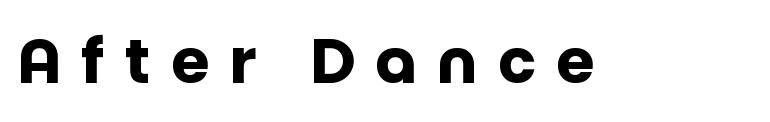
Q: Is the text bold? A: Yes.
Q: Is the text italic (slanted)? A: No, it is upright.
Q: Is the typeface a serif or a sans-serif typeface? A: Sans-serif.
Q: Is the text underlined? A: No.
Q: Is the spacing between letters normal or unusually wide? A: Unusually wide.
Q: Width (condensed, normal, or wide)? A: Normal.
Q: Stroke contrast? A: Low.
Q: x-height? A: Large.
Q: Monospaced? A: No.
